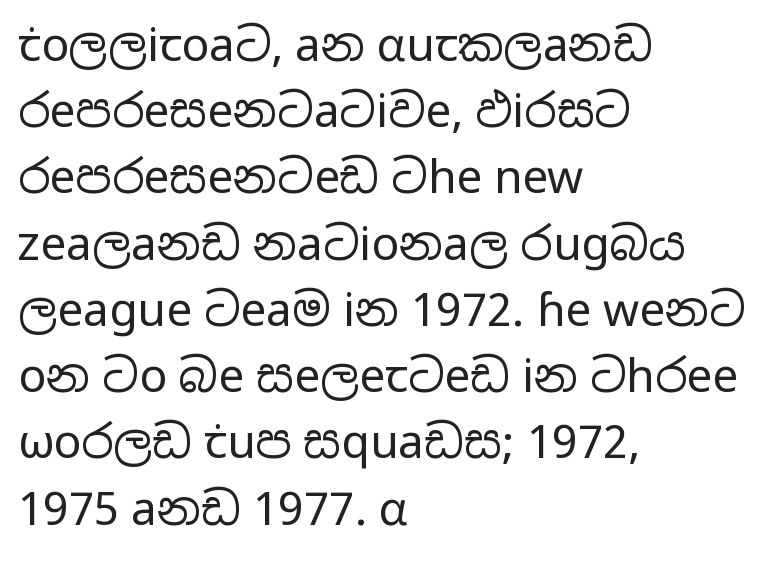
The image shows 46 px regular-weight, wide sans-serif type, upright; set left-aligned, normal line spacing (1.44x), normal letter spacing, not underlined; low stroke contrast and a medium x-height.
